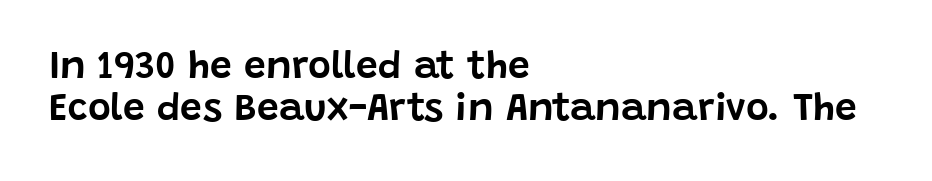
{"serif": "no", "italic": "no", "width": "normal", "stroke_contrast": "low", "x_height": "large", "monospaced": "no", "underline": "no", "align": "left", "line_spacing": "tight", "line_spacing_ratio": 1.08, "letter_spacing": "normal", "letter_spacing_em": 0.0, "glyph_px": 39}
